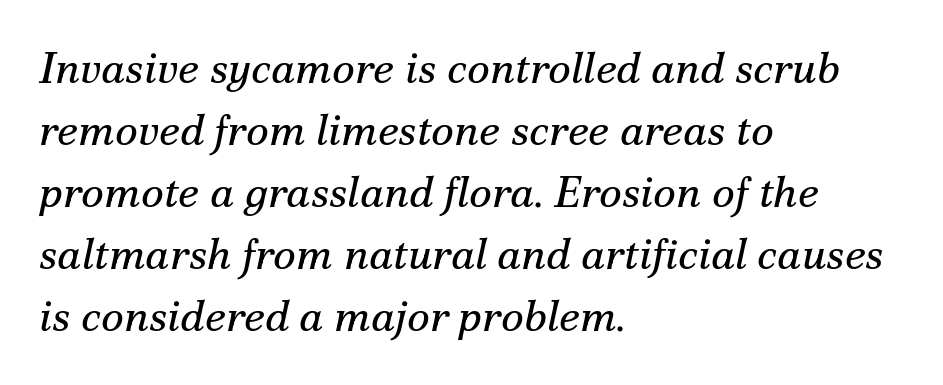
{"serif": "yes", "italic": "yes", "lean": "right", "slant_degrees": 12, "bold": "no", "weight": "regular", "width": "normal", "stroke_contrast": "medium", "x_height": "small", "monospaced": "no", "underline": "no", "align": "left", "line_spacing": "normal", "line_spacing_ratio": 1.41, "letter_spacing": "normal", "letter_spacing_em": 0.0, "glyph_px": 44}
